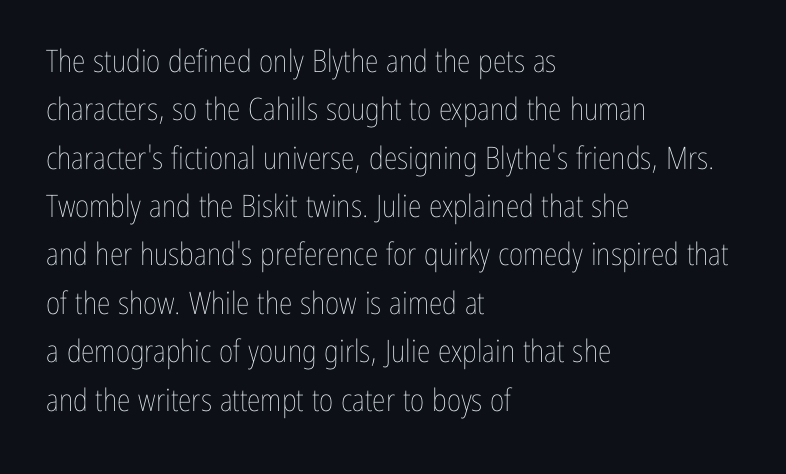
{"italic": "no", "bold": "no", "weight": "thin", "width": "condensed", "stroke_contrast": "low", "x_height": "medium", "monospaced": "no", "underline": "no", "align": "left", "line_spacing": "normal", "line_spacing_ratio": 1.56, "letter_spacing": "normal", "letter_spacing_em": 0.0, "glyph_px": 31}
